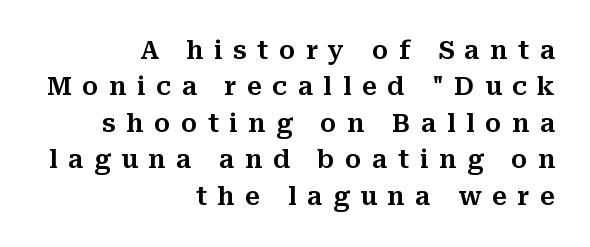
The image shows 25 px text type, upright; set right-aligned, normal line spacing (1.46x), unusually wide letter spacing (+0.42 em), not underlined.
